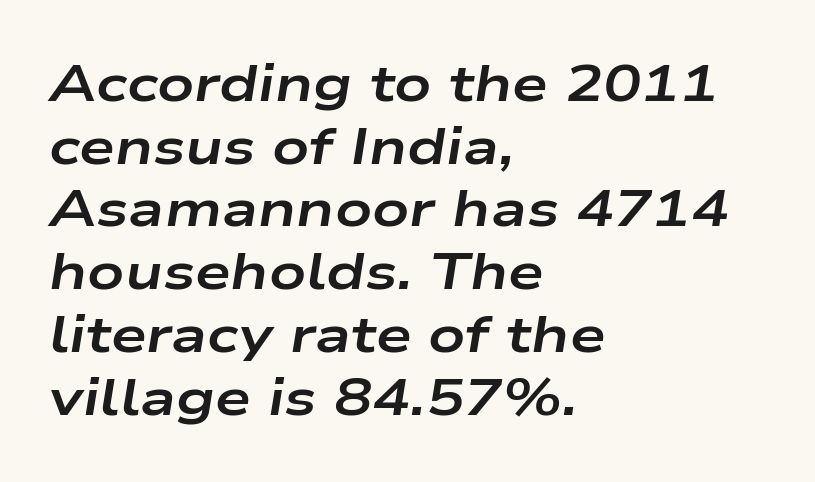
Decoration check: the copy has no underline. You could not count columns in this text — the font is proportionally spaced. The sample has been set heavy, in full bold. You could call the tracking neutral — neither tight nor loose. An italicized treatment has been applied to the whole sample. Horizontal alignment here is leftward, the default for most running prose.
